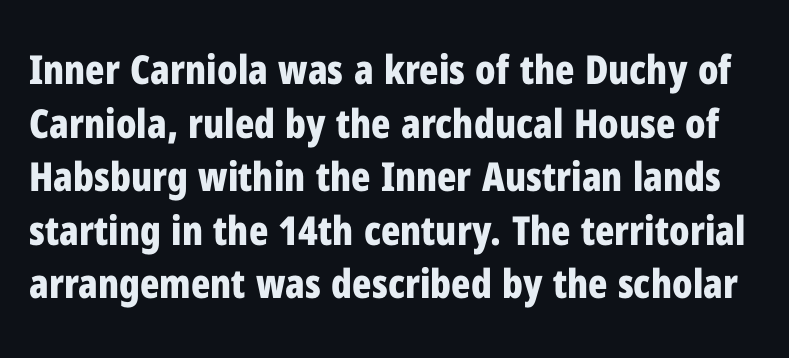
{"serif": "no", "italic": "no", "bold": "yes", "weight": "bold", "width": "condensed", "stroke_contrast": "low", "x_height": "medium", "monospaced": "no", "underline": "no", "line_spacing": "normal", "line_spacing_ratio": 1.34, "letter_spacing": "normal", "letter_spacing_em": 0.0, "glyph_px": 40}
